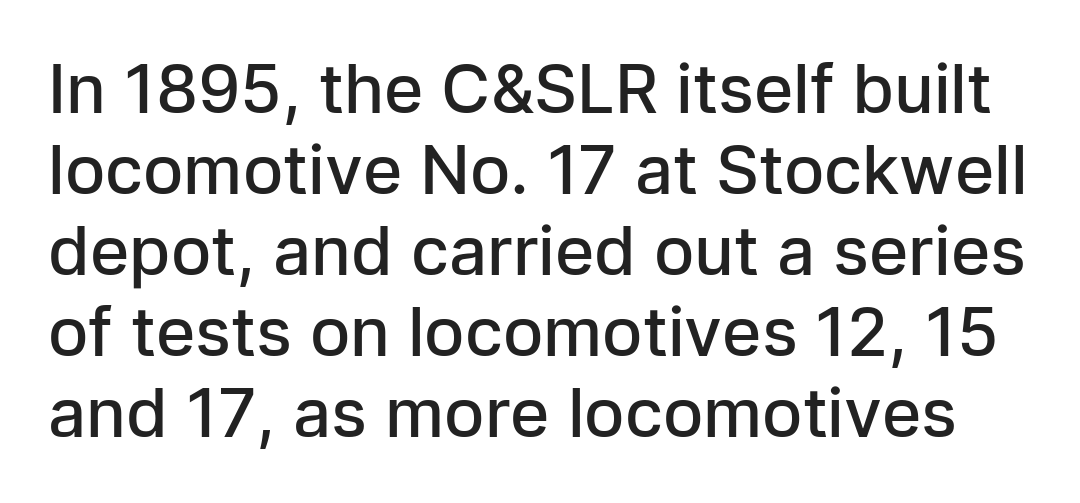
Q: Is the text bold? A: Semi-bold.
Q: Is the text italic (slanted)? A: No, it is upright.
Q: Is the typeface a serif or a sans-serif typeface? A: Sans-serif.
Q: Is the text underlined? A: No.
Q: Is the spacing between letters normal or unusually wide? A: Normal.
Q: Width (condensed, normal, or wide)? A: Normal.
Q: Stroke contrast? A: Low.
Q: x-height? A: Medium.
Q: Monospaced? A: No.
